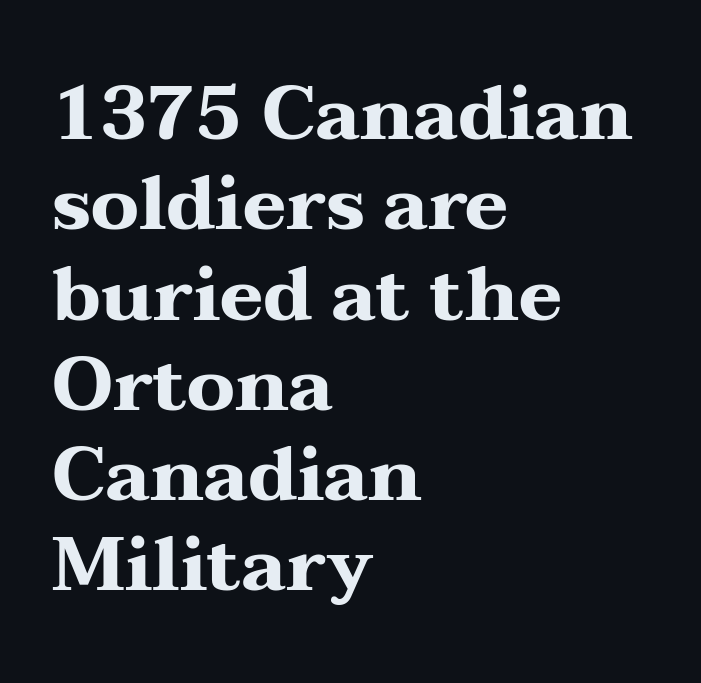
The image shows 74 px heavy, wide serif type, upright; set left-aligned, line spacing 1.22x, normal letter spacing, not underlined; medium stroke contrast and a medium x-height.
